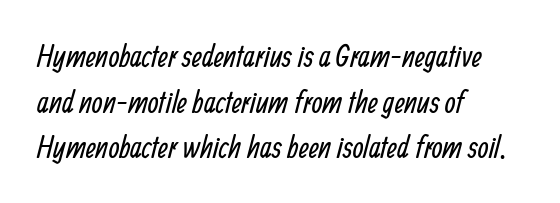
Q: Is the text bold? A: No.
Q: Is the typeface a serif or a sans-serif typeface? A: Sans-serif.
Q: Is the text underlined? A: No.
Q: How is the paragraph aligned? A: Left-aligned.
Q: Is the spacing between letters normal or unusually wide? A: Normal.
Q: Is the spacing between lines tight, normal or loose? A: Normal.
Q: Width (condensed, normal, or wide)? A: Condensed.
Q: Stroke contrast? A: Low.
Q: x-height? A: Medium.
Q: Monospaced? A: No.
